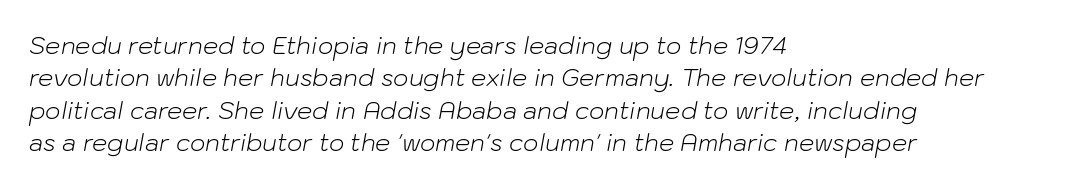
The image shows 24 px text type, italic (leaning right); set left-aligned, normal line spacing (1.35x), normal letter spacing, not underlined.
